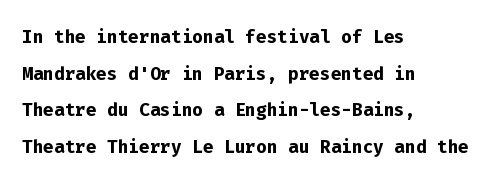
The image shows 25 px bold type, upright; set left-aligned, normal line spacing (1.47x), normal letter spacing, not underlined.
